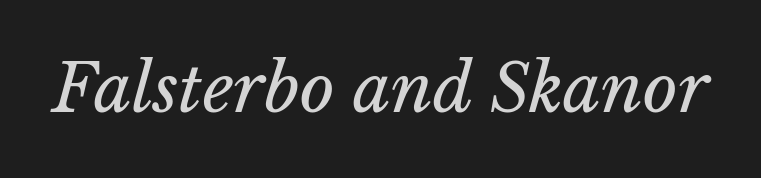
The image shows 67 px regular-weight type; set normal letter spacing, not underlined; low stroke contrast and a medium x-height.
